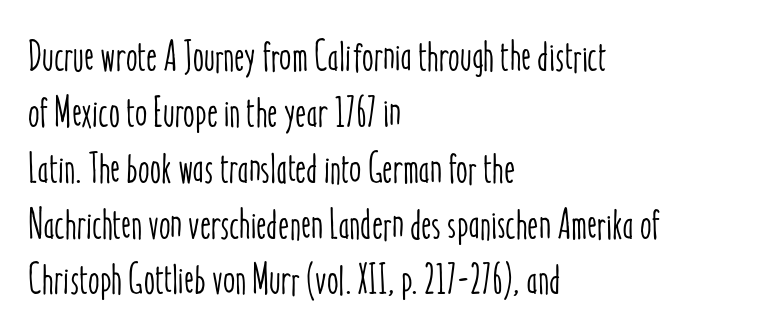
{"italic": "no", "width": "condensed", "stroke_contrast": "low", "x_height": "medium", "monospaced": "no", "underline": "no", "align": "left", "line_spacing": "normal", "line_spacing_ratio": 1.33, "letter_spacing": "normal", "letter_spacing_em": 0.0, "glyph_px": 42}
